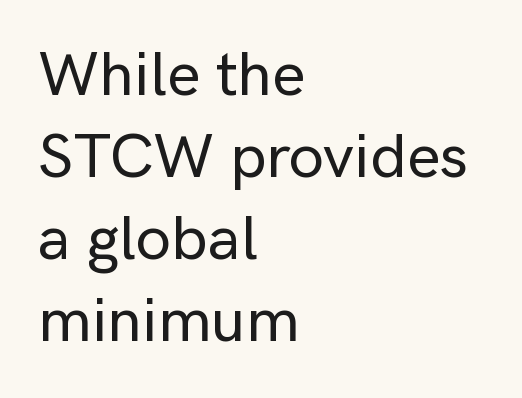
The image shows 63 px sans-serif type, upright; set left-aligned, normal line spacing (1.3x), normal letter spacing, not underlined; low stroke contrast and a medium x-height.
